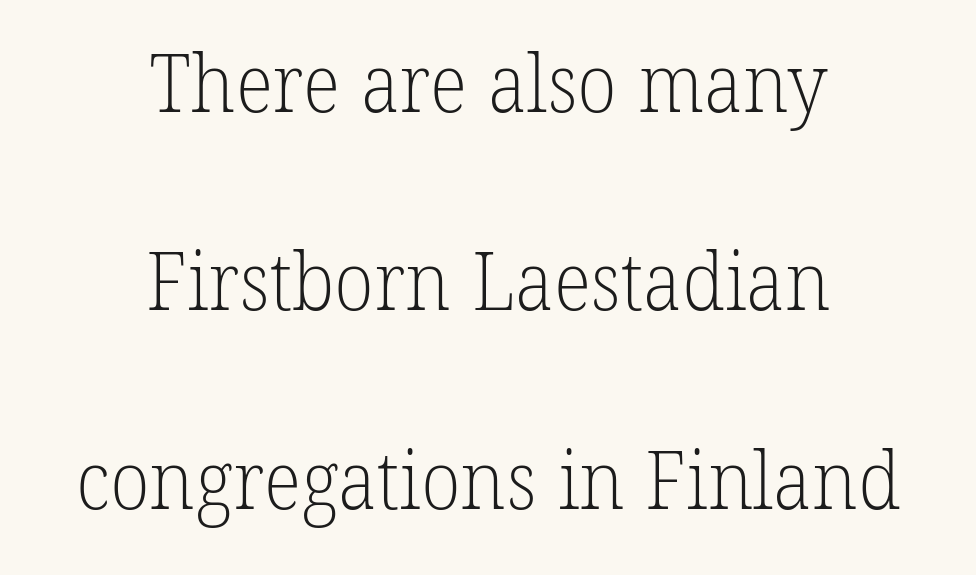
{"serif": "yes", "bold": "no", "weight": "light", "width": "normal", "stroke_contrast": "low", "x_height": "medium", "monospaced": "no", "underline": "no", "align": "center", "line_spacing": "loose", "line_spacing_ratio": 2.48, "letter_spacing": "normal", "letter_spacing_em": 0.0, "glyph_px": 80}
